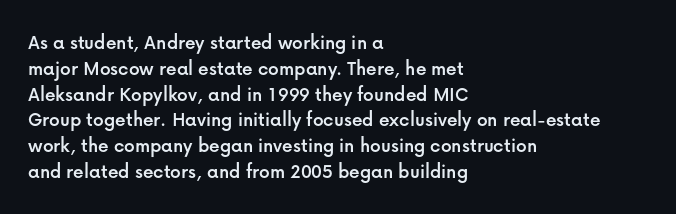
Q: Is the text italic (slanted)? A: No, it is upright.
Q: Is the text underlined? A: No.
Q: How is the paragraph aligned? A: Left-aligned.
Q: Is the spacing between letters normal or unusually wide? A: Normal.
